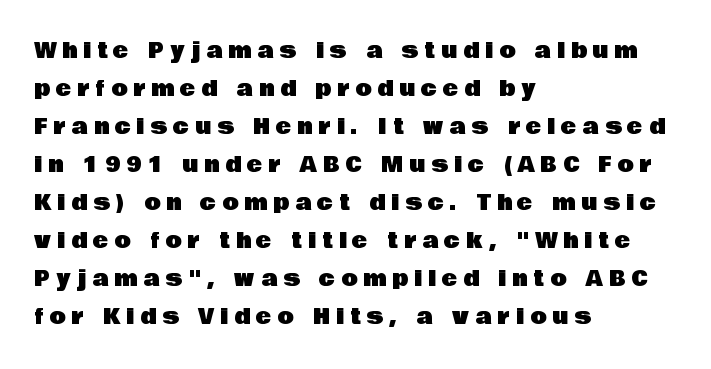
Q: Is the text italic (slanted)? A: No, it is upright.
Q: Is the text underlined? A: No.
Q: How is the paragraph aligned? A: Left-aligned.
Q: Is the spacing between letters normal or unusually wide? A: Unusually wide.
